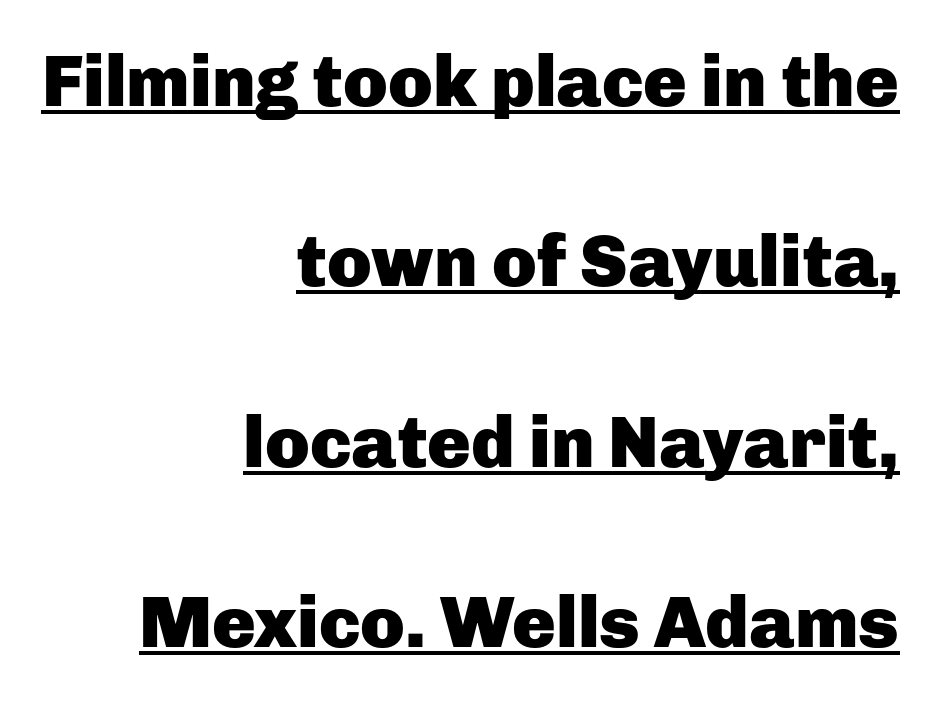
{"serif": "no", "italic": "no", "bold": "yes", "weight": "heavy", "width": "normal", "stroke_contrast": "low", "x_height": "medium", "monospaced": "no", "underline": "yes", "align": "right", "line_spacing": "loose", "line_spacing_ratio": 2.47, "letter_spacing": "normal", "letter_spacing_em": 0.0, "glyph_px": 73}
